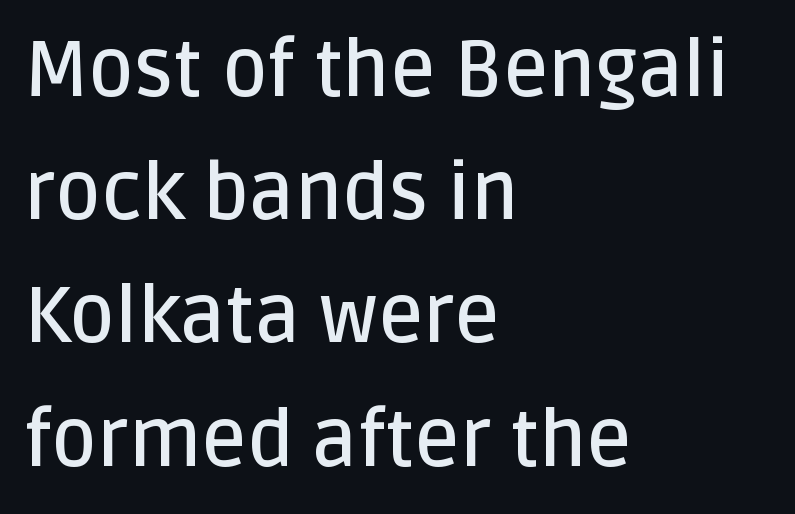
This is roman type, the default non-slanted kind. The text was rendered using a sans face with plain stroke endings. Leftover space on each line is placed entirely after the last word. The face used here is proportionally spaced, like ordinary book or web type.
